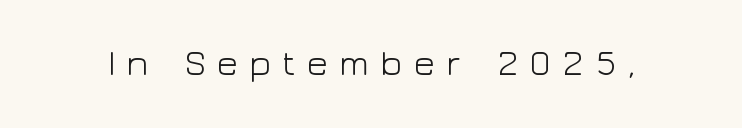
The image shows 36 px light, wide sans-serif type, upright; set unusually wide letter spacing (+0.29 em), not underlined; low stroke contrast and a medium x-height.
